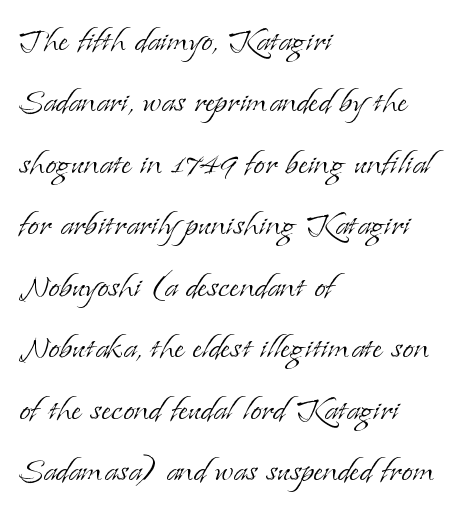
Q: Is the text bold? A: No.
Q: Is the text italic (slanted)? A: Yes.
Q: Is the typeface a serif or a sans-serif typeface? A: Serif.
Q: Is the text underlined? A: No.
Q: How is the paragraph aligned? A: Left-aligned.
Q: Is the spacing between letters normal or unusually wide? A: Normal.
Q: Is the spacing between lines tight, normal or loose? A: Normal.
Q: Width (condensed, normal, or wide)? A: Normal.
Q: Stroke contrast? A: Low.
Q: x-height? A: Small.
Q: Monospaced? A: No.
